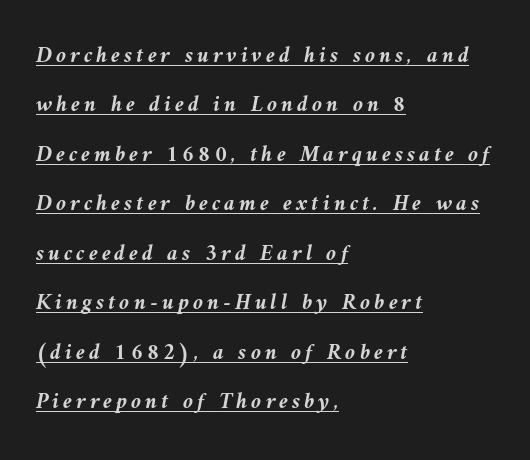
The text block is weighted toward the left margin, trailing off unevenly rightward. The words here are underlined. Every character sits at an angle, as italics do. Emphasis by weight is at full strength: bold. Notice the wide empty band between every row — that's loose leading.
